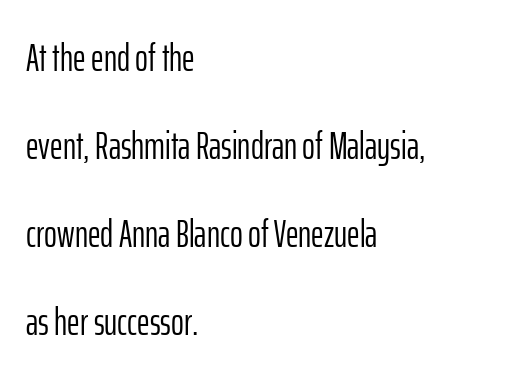
{"serif": "no", "italic": "no", "bold": "no", "weight": "light", "width": "condensed", "stroke_contrast": "low", "x_height": "medium", "monospaced": "no", "underline": "no", "align": "left", "line_spacing": "loose", "line_spacing_ratio": 2.26, "letter_spacing": "normal", "letter_spacing_em": 0.0, "glyph_px": 39}
